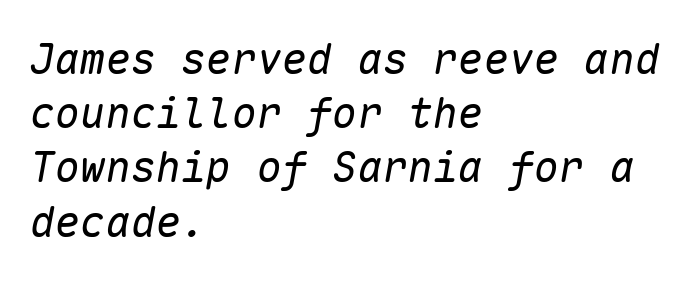
Q: Is the text bold? A: No.
Q: Is the text italic (slanted)? A: Yes, it leans right by about 10 degrees.
Q: Is the text underlined? A: No.
Q: How is the paragraph aligned? A: Left-aligned.
Q: Is the spacing between letters normal or unusually wide? A: Normal.
Q: Is the spacing between lines tight, normal or loose? A: Normal.
Q: Width (condensed, normal, or wide)? A: Normal.
Q: Stroke contrast? A: Low.
Q: x-height? A: Medium.
Q: Monospaced? A: Yes.
